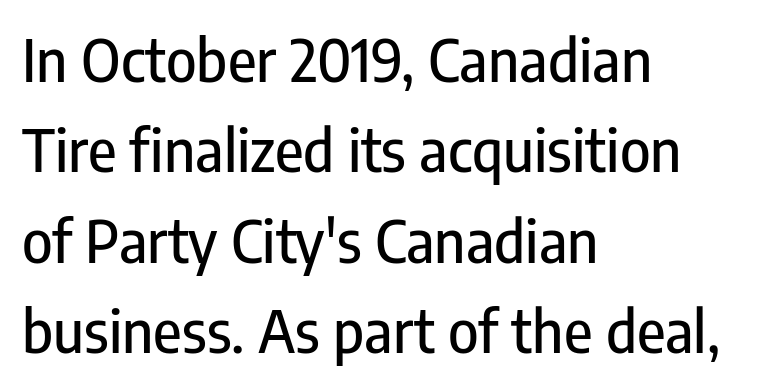
Q: Is the text italic (slanted)? A: No, it is upright.
Q: Is the typeface a serif or a sans-serif typeface? A: Sans-serif.
Q: Is the text underlined? A: No.
Q: How is the paragraph aligned? A: Left-aligned.
Q: Is the spacing between letters normal or unusually wide? A: Normal.
Q: Is the spacing between lines tight, normal or loose? A: Normal.
Q: Width (condensed, normal, or wide)? A: Condensed.
Q: Stroke contrast? A: Low.
Q: x-height? A: Medium.
Q: Monospaced? A: No.
